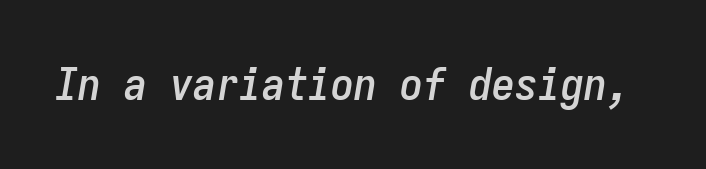
{"italic": "yes", "lean": "right", "slant_degrees": 9, "width": "condensed", "stroke_contrast": "low", "x_height": "medium", "monospaced": "yes", "underline": "no", "letter_spacing": "normal", "letter_spacing_em": 0.0, "glyph_px": 46}
